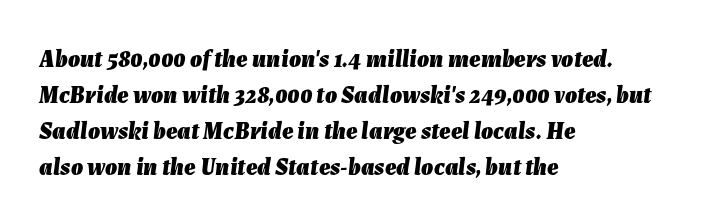
Inter-character spacing is left at the font's built-in metrics. Notice how the stems are inclined rather than vertical — that's the hallmark of italics. These words are printed bold, with thick strokes throughout. In CSS terms this would be text-align: left.
